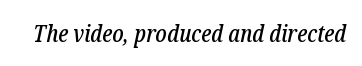
The image shows 24 px text type, italic (leaning right); set normal letter spacing, not underlined.
